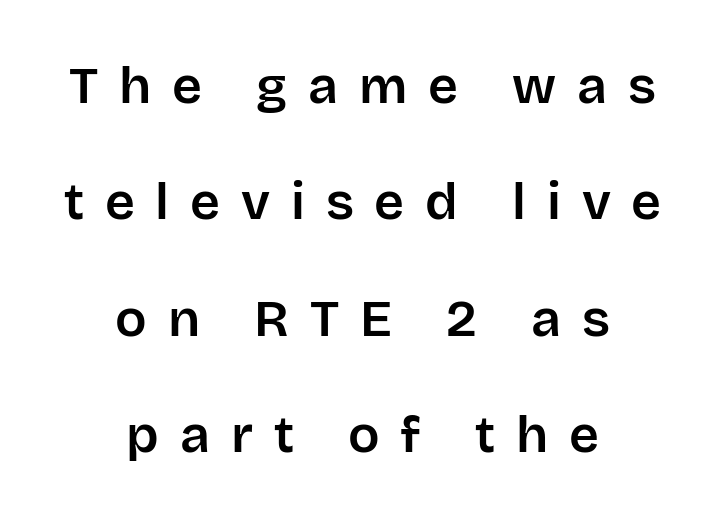
{"serif": "no", "italic": "no", "width": "normal", "stroke_contrast": "low", "x_height": "large", "monospaced": "no", "underline": "no", "align": "center", "line_spacing": "loose", "line_spacing_ratio": 2.24, "letter_spacing": "wide", "letter_spacing_em": 0.4, "glyph_px": 52}
